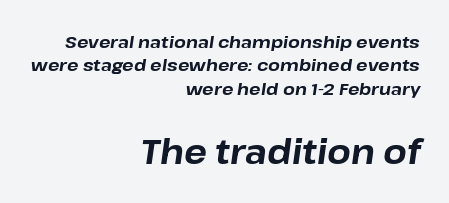
The image shows 34 px bold type, italic (leaning right); set right-aligned, normal line spacing (1.38x), normal letter spacing, not underlined; the second (bottom) block is 2.0x larger; low stroke contrast and a medium x-height.
